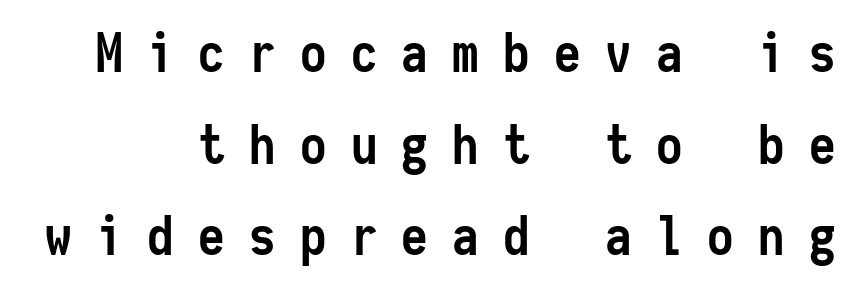
Each word looks stretched out because of the extra space between its letters. The face used here is monospaced, like something from a code editor. Unmarked baselines from the first word to the last. Does the lettering tilt? It doesn't — this is upright.
